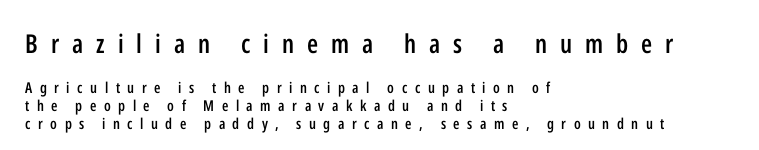
The image shows 26 px text type, upright; set left-aligned, line spacing 1.18x, unusually wide letter spacing (+0.5 em), not underlined; the first (top) block is 1.73x larger.
